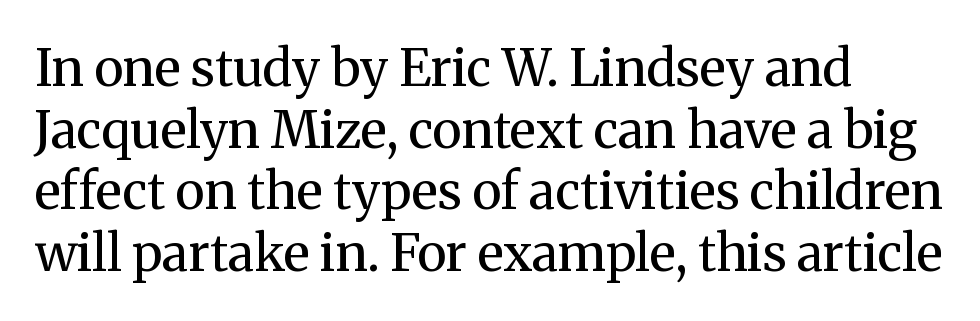
The image shows 51 px regular-weight serif type, upright; set left-aligned, line spacing 1.21x, normal letter spacing, not underlined; medium stroke contrast and a medium x-height.
